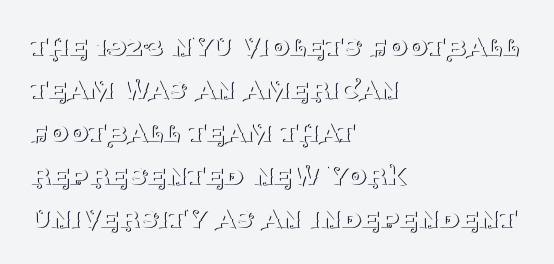
Q: Is the text bold? A: No.
Q: Is the text italic (slanted)? A: No, it is upright.
Q: Is the typeface a serif or a sans-serif typeface? A: Serif.
Q: Is the text underlined? A: No.
Q: How is the paragraph aligned? A: Left-aligned.
Q: Is the spacing between letters normal or unusually wide? A: Normal.
Q: Is the spacing between lines tight, normal or loose? A: Normal.
Q: Width (condensed, normal, or wide)? A: Normal.
Q: Stroke contrast? A: Medium.
Q: x-height? A: Large.
Q: Monospaced? A: No.
